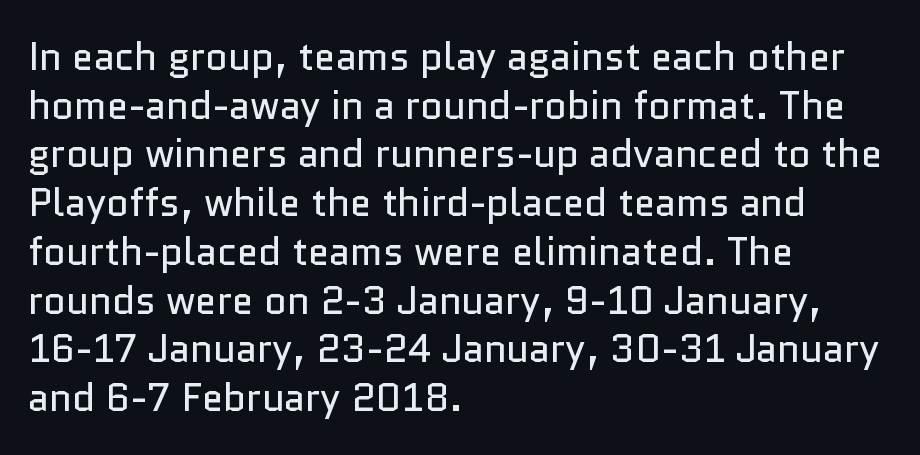
The image shows 39 px regular-weight sans-serif type, upright; set left-aligned, normal line spacing (1.25x), normal letter spacing, not underlined; low stroke contrast and a medium x-height.
